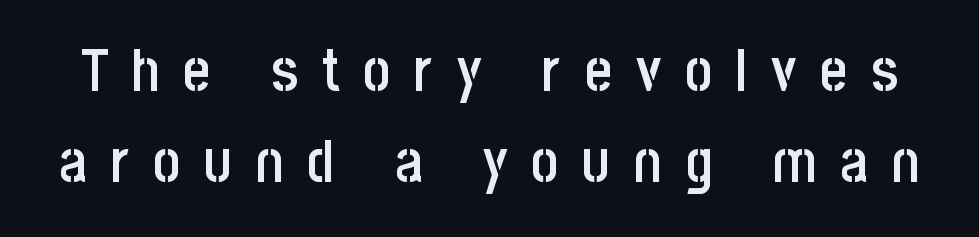
This sample has the flowing, uneven cadence of proportional lettering. The passage shown is not underscored anywhere. Short note: letters widely spaced. On the weight axis this lands at semibold, roughly 600. If you measured baseline to baseline, you'd find a middling distance.
